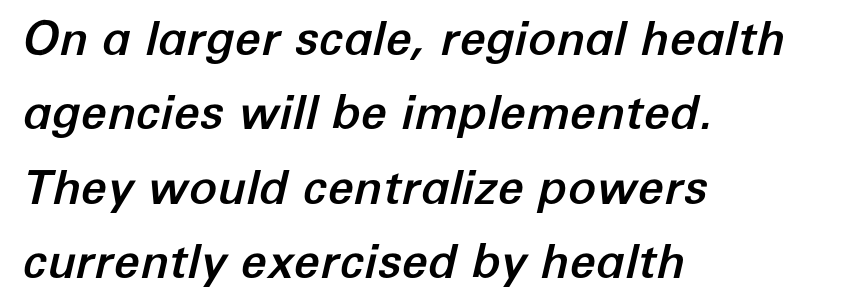
Q: Is the text italic (slanted)? A: Yes, it leans right by about 12 degrees.
Q: Is the text underlined? A: No.
Q: How is the paragraph aligned? A: Left-aligned.
Q: Is the spacing between letters normal or unusually wide? A: Normal.
Q: Is the spacing between lines tight, normal or loose? A: Normal.
Q: Width (condensed, normal, or wide)? A: Normal.
Q: Stroke contrast? A: Low.
Q: x-height? A: Medium.
Q: Monospaced? A: No.
